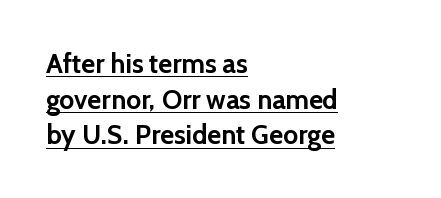
The image shows 27 px bold type, upright; set left-aligned, normal line spacing (1.32x), normal letter spacing, underlined.
